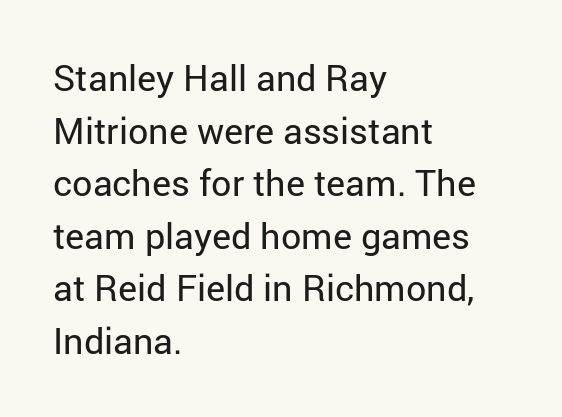
Is there much room between lines? A standard amount, neither cramped nor airy. Reading down the block, your eye returns to a fixed left position each line. The type family on display is of the sans-serif kind. A typesetter would call this zero additional tracking.
